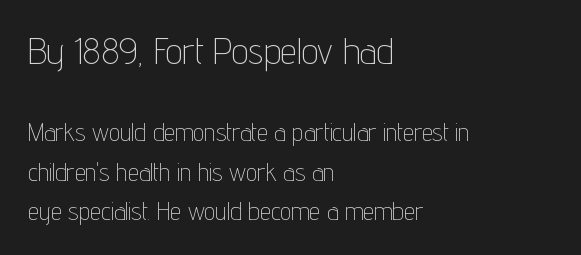
The image shows 37 px thin, condensed sans-serif type, upright; set left-aligned, normal line spacing (1.58x), normal letter spacing, not underlined; the first (top) block is 1.48x larger; low stroke contrast and a medium x-height.
